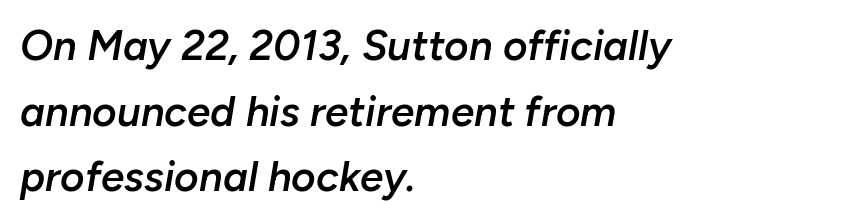
The image shows 42 px semibold type, italic (leaning right); set left-aligned, normal line spacing (1.56x), normal letter spacing, not underlined; low stroke contrast and a medium x-height.
